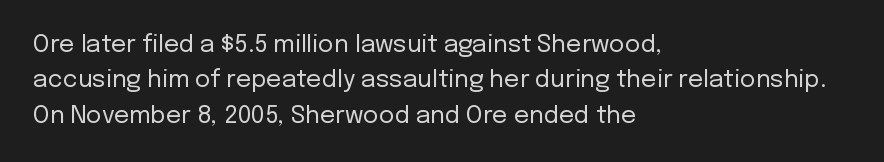
Q: Is the text bold? A: No.
Q: Is the text italic (slanted)? A: No, it is upright.
Q: Is the text underlined? A: No.
Q: How is the paragraph aligned? A: Left-aligned.
Q: Is the spacing between letters normal or unusually wide? A: Normal.
Q: Is the spacing between lines tight, normal or loose? A: Normal.
